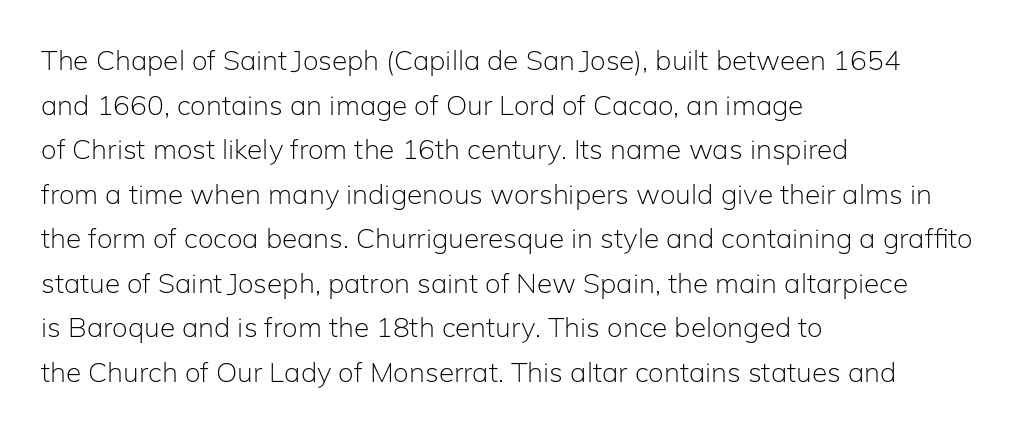
{"serif": "no", "italic": "no", "bold": "no", "weight": "light", "width": "normal", "stroke_contrast": "low", "x_height": "medium", "monospaced": "no", "underline": "no", "align": "left", "line_spacing": "normal", "line_spacing_ratio": 1.59, "letter_spacing": "normal", "letter_spacing_em": 0.0, "glyph_px": 28}
